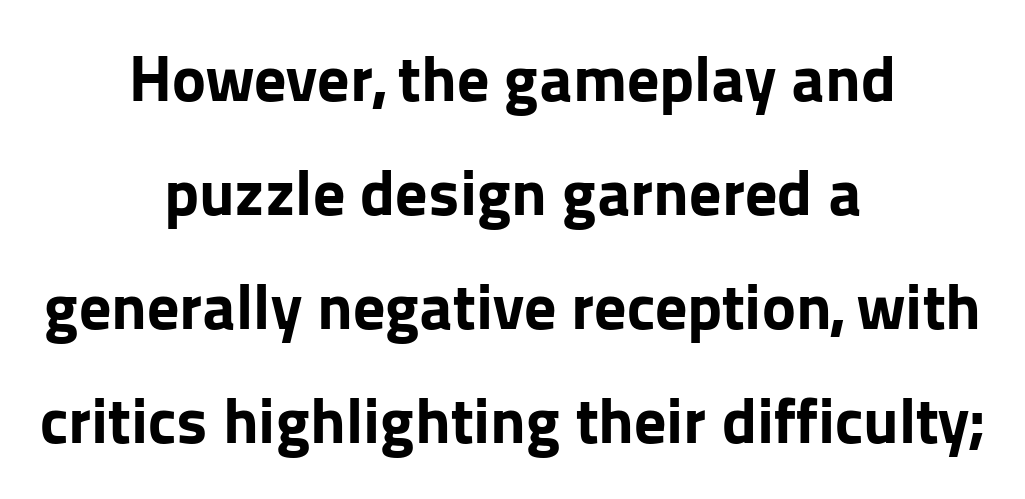
{"serif": "no", "italic": "no", "bold": "yes", "weight": "bold", "width": "normal", "stroke_contrast": "low", "x_height": "medium", "monospaced": "no", "underline": "no", "align": "center", "line_spacing_ratio": 1.78, "letter_spacing": "normal", "letter_spacing_em": 0.0, "glyph_px": 64}
